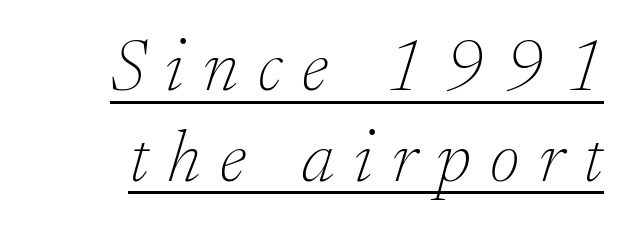
The text carries the slant typical of an italic or oblique font. Character widths vary here, with narrow letters taking less room than wide ones. The specimen includes a rule beneath the text block's lines. Look at the bottom of the vertical strokes: they flare into serifs here. The horizontal fit of the characters is loose and conspicuously gappy. The strokes are not fattened; the text isn't bold.
